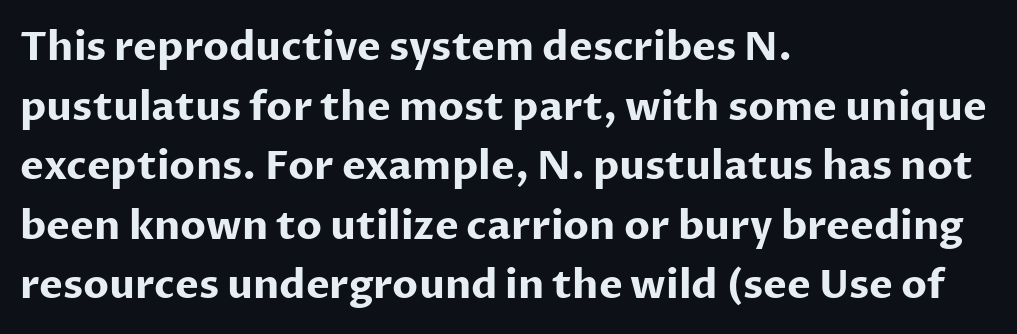
{"serif": "no", "italic": "no", "bold": "yes", "weight": "bold", "width": "normal", "stroke_contrast": "low", "x_height": "medium", "monospaced": "no", "underline": "no", "align": "left", "line_spacing": "normal", "line_spacing_ratio": 1.49, "letter_spacing": "normal", "letter_spacing_em": 0.0, "glyph_px": 40}
